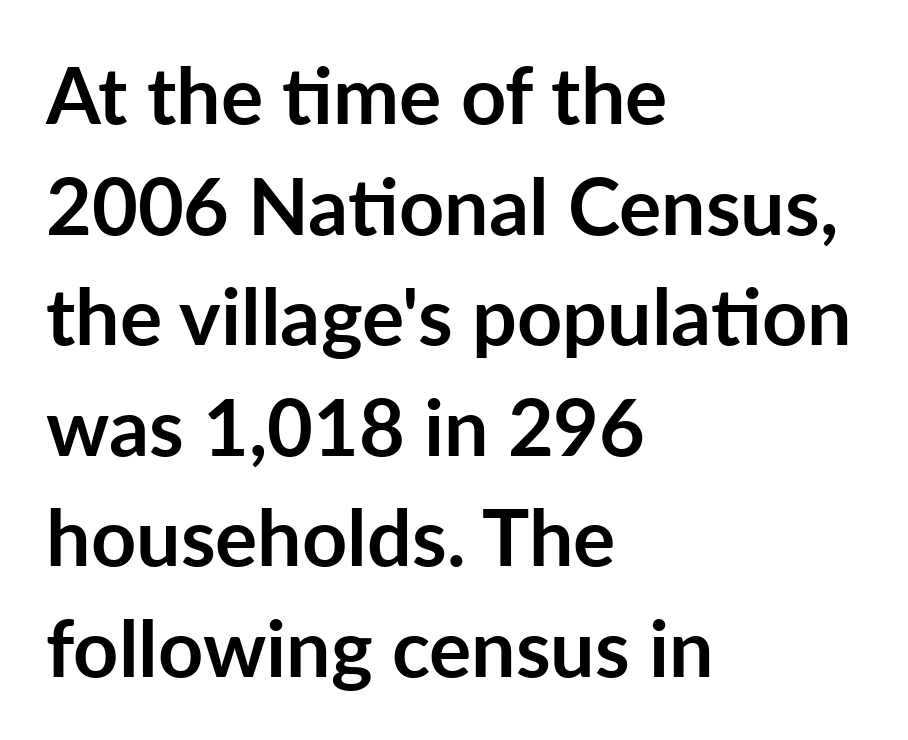
Rule under the text: the space is simply empty. Examine the stroke ends and you'll find no serifs. Notice how the passage keeps a crisp vertical edge on the left only. Posture: upright roman.
